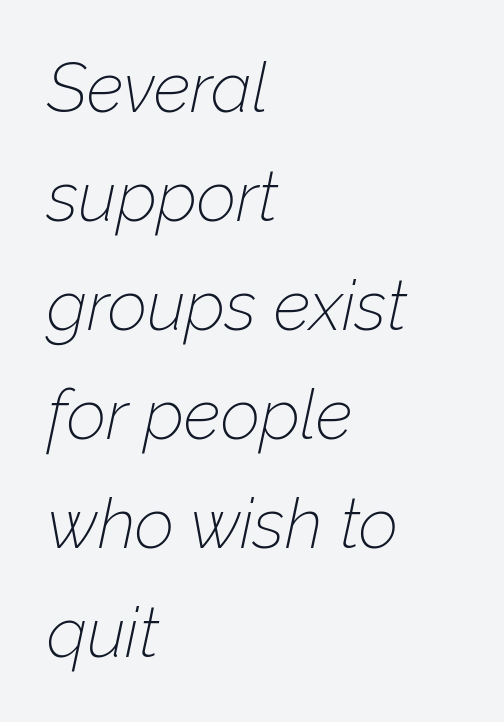
{"italic": "yes", "lean": "right", "slant_degrees": 12, "bold": "no", "weight": "thin", "width": "normal", "stroke_contrast": "low", "x_height": "medium", "monospaced": "no", "underline": "no", "align": "left", "line_spacing": "normal", "line_spacing_ratio": 1.58, "letter_spacing": "normal", "letter_spacing_em": 0.0, "glyph_px": 69}
